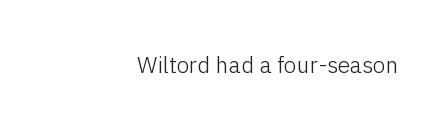
Q: Is the text bold? A: No.
Q: Is the text italic (slanted)? A: No, it is upright.
Q: Is the text underlined? A: No.
Q: How is the paragraph aligned? A: Right-aligned.
Q: Is the spacing between letters normal or unusually wide? A: Normal.
